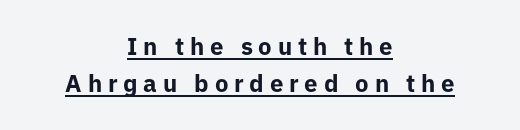
The image shows 24 px bold type, upright; set centered, normal line spacing (1.55x), unusually wide letter spacing (+0.24 em), underlined.
